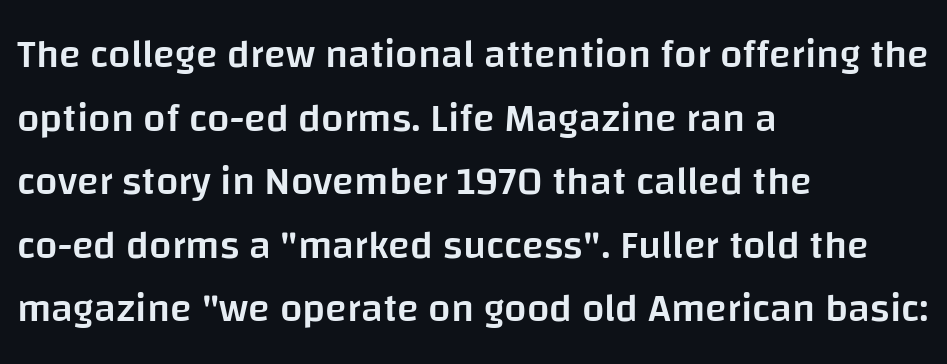
The image shows 40 px semibold sans-serif type, upright; set left-aligned, normal line spacing (1.59x), normal letter spacing, not underlined; low stroke contrast and a large x-height.
